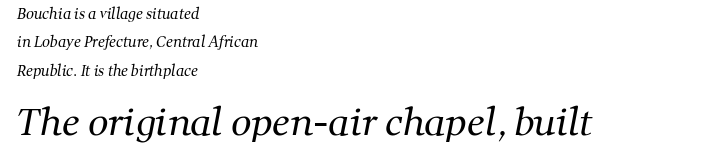
Q: Is the text bold? A: No.
Q: Is the typeface a serif or a sans-serif typeface? A: Serif.
Q: Is the text underlined? A: No.
Q: How is the paragraph aligned? A: Left-aligned.
Q: Is the spacing between letters normal or unusually wide? A: Normal.
Q: Is the spacing between lines tight, normal or loose? A: Loose.
Q: Which block of text is set in a larger size, the first (top) or the second (bottom)? A: The second (bottom) one.
Q: Width (condensed, normal, or wide)? A: Normal.
Q: Stroke contrast? A: Medium.
Q: x-height? A: Medium.
Q: Monospaced? A: No.
